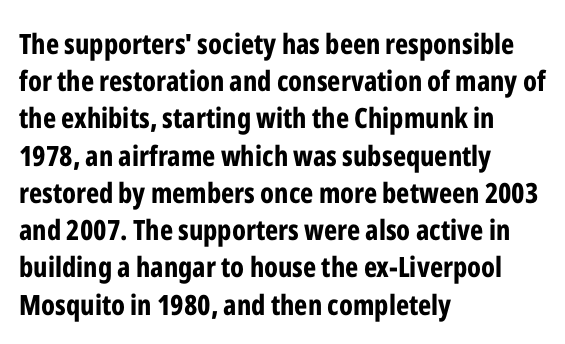
Italic? Not at all — the glyphs are vertical. Each letter keeps its own natural width here, so spacing adapts to shape. Just letters on the line, the space beneath them empty. The sample has been set heavy, in full bold. A student would call this left alignment; a typographer would say flush left, rag right.
